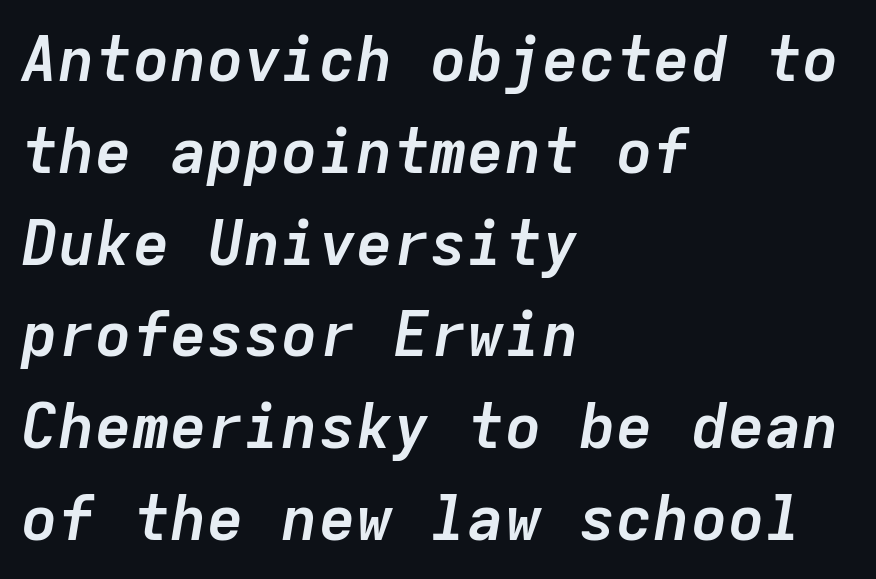
The image shows 62 px semibold type, italic (leaning right), monospaced; set left-aligned, normal line spacing (1.48x), normal letter spacing, not underlined; low stroke contrast and a medium x-height.
